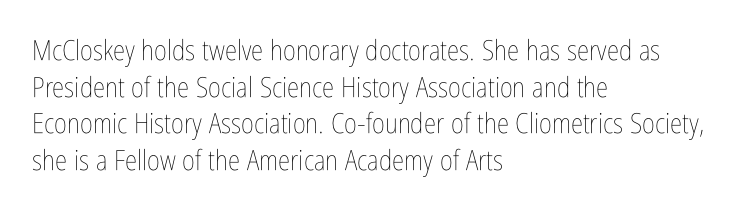
The image shows 28 px thin, condensed type, upright; set left-aligned, normal line spacing (1.31x), normal letter spacing, not underlined; low stroke contrast and a medium x-height.
